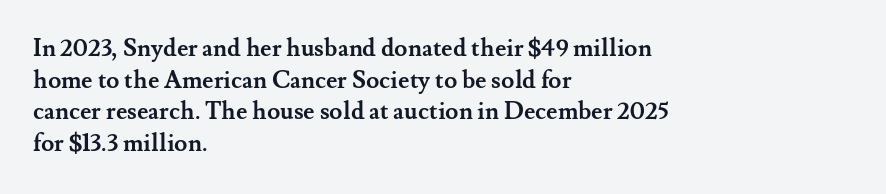
Q: Is the text bold? A: Yes.
Q: Is the text italic (slanted)? A: No, it is upright.
Q: Is the text underlined? A: No.
Q: How is the paragraph aligned? A: Left-aligned.
Q: Is the spacing between letters normal or unusually wide? A: Normal.
Q: Is the spacing between lines tight, normal or loose? A: Normal.
